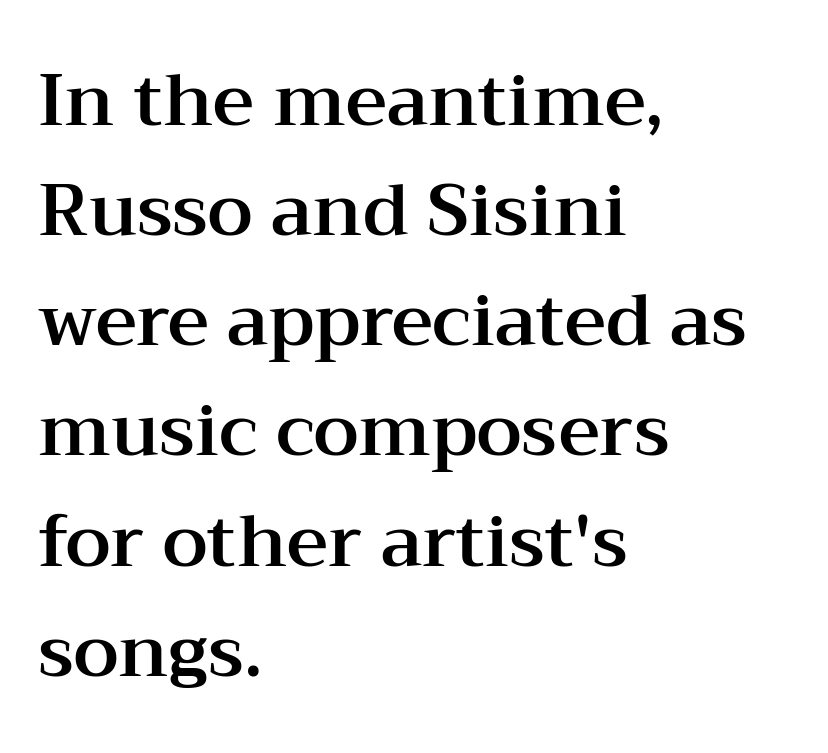
Q: Is the text italic (slanted)? A: No, it is upright.
Q: Is the typeface a serif or a sans-serif typeface? A: Serif.
Q: Is the text underlined? A: No.
Q: How is the paragraph aligned? A: Left-aligned.
Q: Is the spacing between letters normal or unusually wide? A: Normal.
Q: Is the spacing between lines tight, normal or loose? A: Normal.
Q: Width (condensed, normal, or wide)? A: Wide.
Q: Stroke contrast? A: Medium.
Q: x-height? A: Medium.
Q: Monospaced? A: No.
